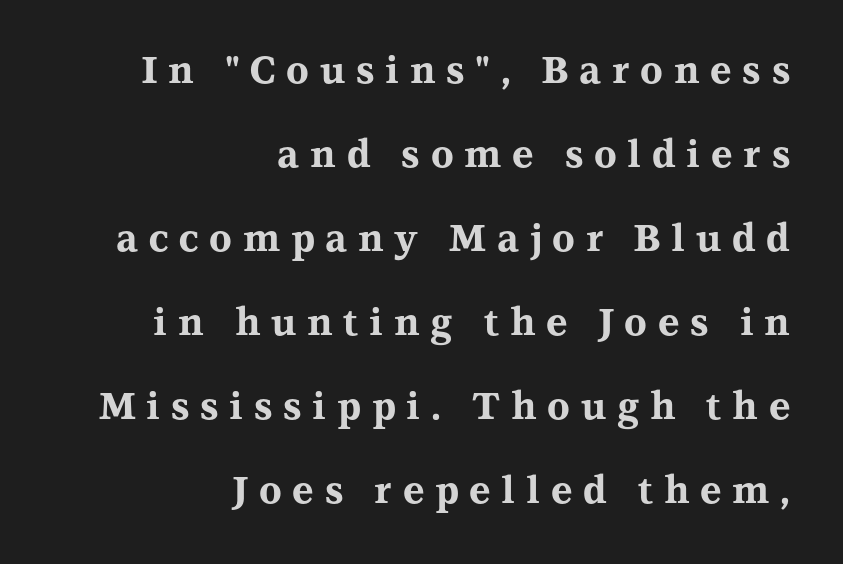
{"serif": "yes", "italic": "no", "bold": "yes", "weight": "bold", "width": "wide", "stroke_contrast": "medium", "x_height": "medium", "monospaced": "no", "underline": "no", "align": "right", "line_spacing": "loose", "line_spacing_ratio": 2.27, "letter_spacing": "wide", "letter_spacing_em": 0.29, "glyph_px": 37}
